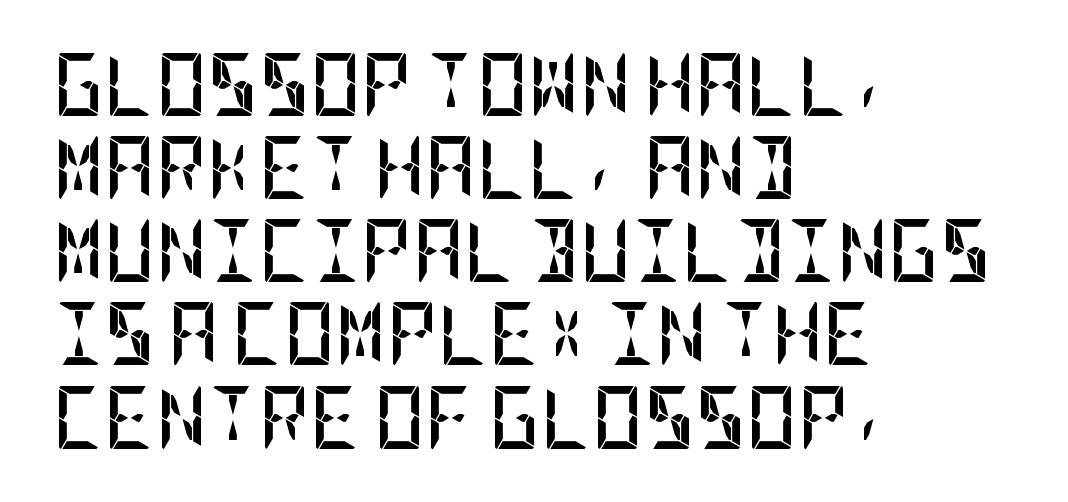
The image shows 63 px semibold, condensed sans-serif type, upright; set left-aligned, normal line spacing (1.32x), normal letter spacing, not underlined; low stroke contrast and a large x-height.
